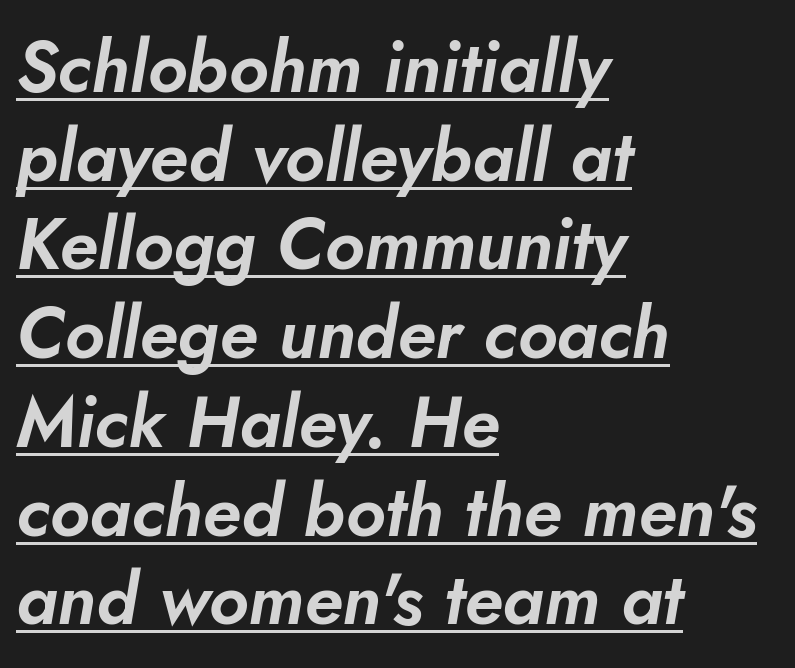
The image shows 71 px text type, italic (leaning right); set left-aligned, normal line spacing (1.25x), normal letter spacing, underlined; low stroke contrast and a small x-height.
